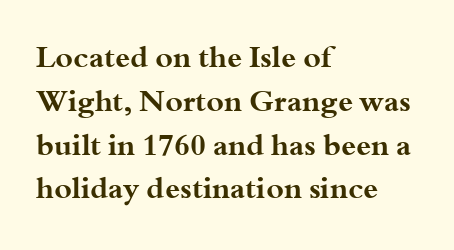
This sample has the flowing, uneven cadence of proportional lettering. Line starts are locked; line ends wander. How heavy is the stroke? Heavy — this is a bold. Interline gaps are of average width in this sample.
